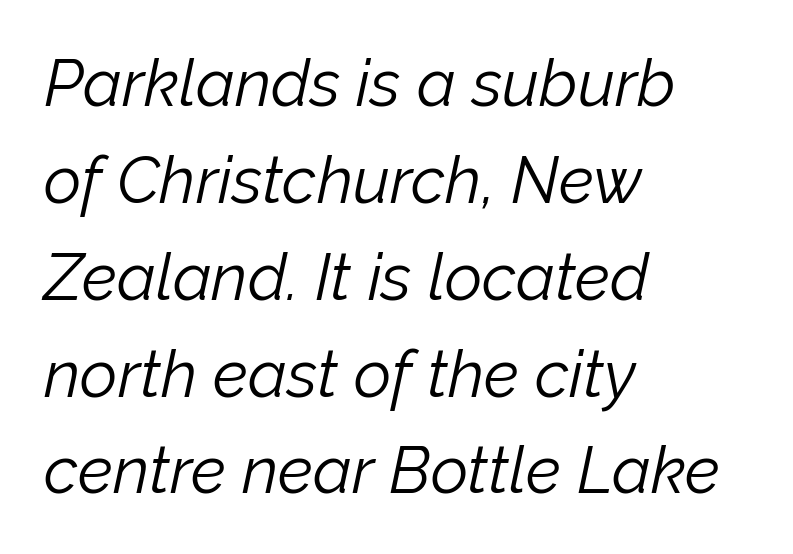
{"italic": "yes", "lean": "right", "slant_degrees": 12, "bold": "no", "weight": "light", "width": "normal", "stroke_contrast": "low", "x_height": "medium", "monospaced": "no", "underline": "no", "align": "left", "line_spacing": "normal", "line_spacing_ratio": 1.49, "letter_spacing": "normal", "letter_spacing_em": 0.0, "glyph_px": 65}
